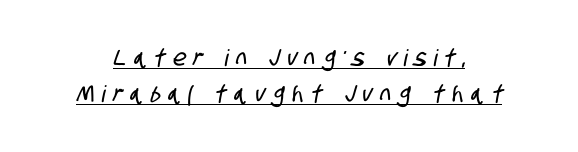
Q: Is the text underlined? A: Yes.
Q: Is the spacing between letters normal or unusually wide? A: Unusually wide.
Q: Is the spacing between lines tight, normal or loose? A: Normal.
